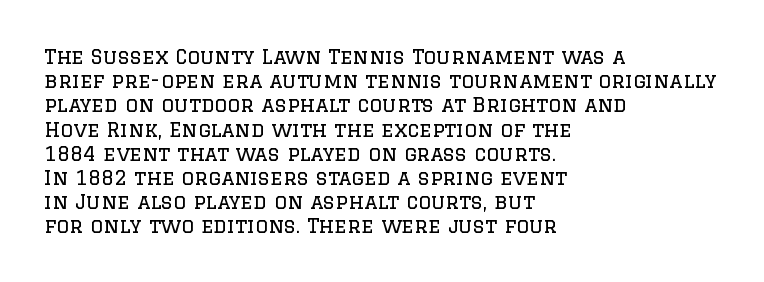
The image shows 20 px text type, upright; set left-aligned, line spacing 1.21x, normal letter spacing, not underlined.
